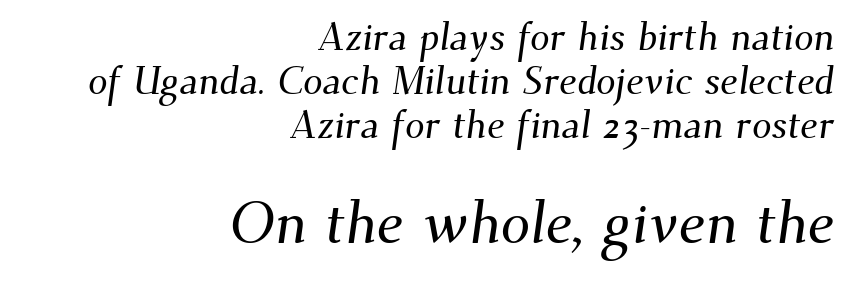
Q: Is the typeface a serif or a sans-serif typeface? A: Serif.
Q: Is the text underlined? A: No.
Q: How is the paragraph aligned? A: Right-aligned.
Q: Is the spacing between letters normal or unusually wide? A: Normal.
Q: Is the spacing between lines tight, normal or loose? A: Tight.
Q: Which block of text is set in a larger size, the first (top) or the second (bottom)? A: The second (bottom) one.
Q: Width (condensed, normal, or wide)? A: Normal.
Q: Stroke contrast? A: Medium.
Q: x-height? A: Small.
Q: Monospaced? A: No.
